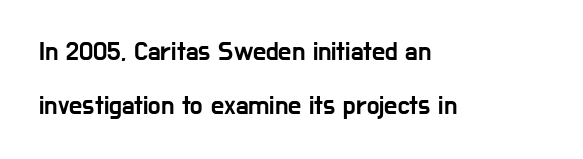
The image shows 26 px text type, upright; set left-aligned, loose line spacing (2.06x), normal letter spacing, not underlined.
